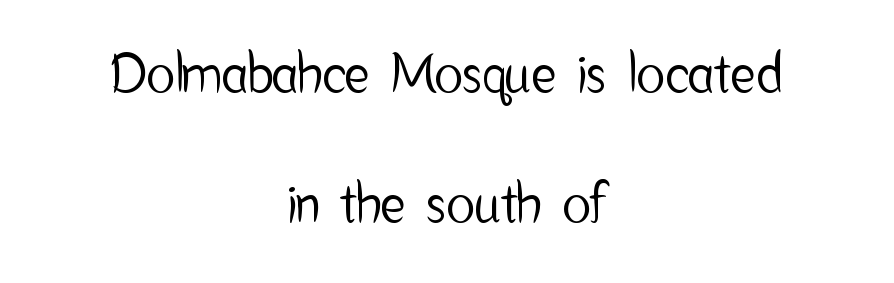
The image shows 53 px condensed sans-serif type, upright; set centered, loose line spacing (2.46x), normal letter spacing, not underlined; low stroke contrast and a medium x-height.
